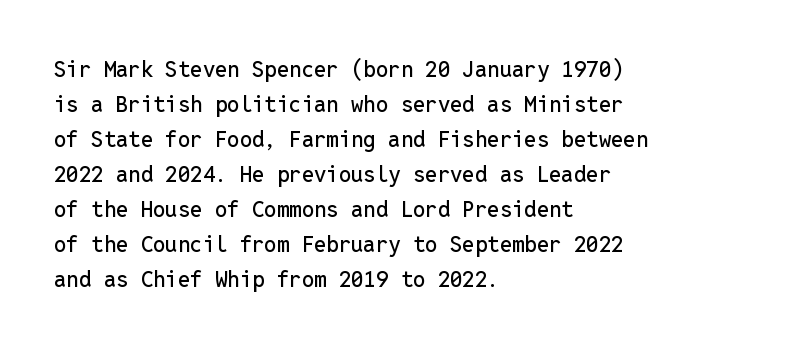
{"italic": "no", "underline": "no", "align": "left", "line_spacing": "normal", "line_spacing_ratio": 1.59, "letter_spacing": "normal", "letter_spacing_em": 0.0, "glyph_px": 22}
